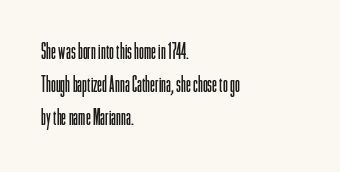
{"italic": "no", "bold": "no", "underline": "no", "align": "left", "line_spacing": "normal", "line_spacing_ratio": 1.51, "letter_spacing": "normal", "letter_spacing_em": 0.0, "glyph_px": 22}
